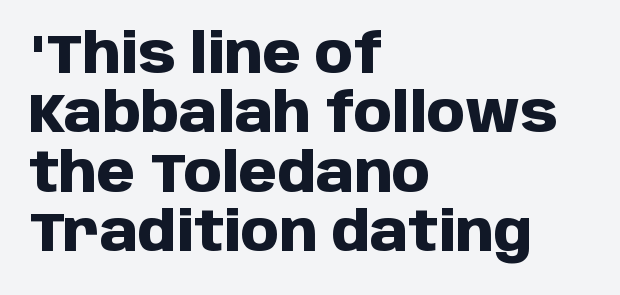
{"serif": "no", "italic": "no", "bold": "yes", "weight": "heavy", "width": "normal", "stroke_contrast": "low", "x_height": "large", "monospaced": "no", "underline": "no", "align": "left", "line_spacing": "tight", "line_spacing_ratio": 1.08, "letter_spacing": "normal", "letter_spacing_em": 0.0, "glyph_px": 55}
